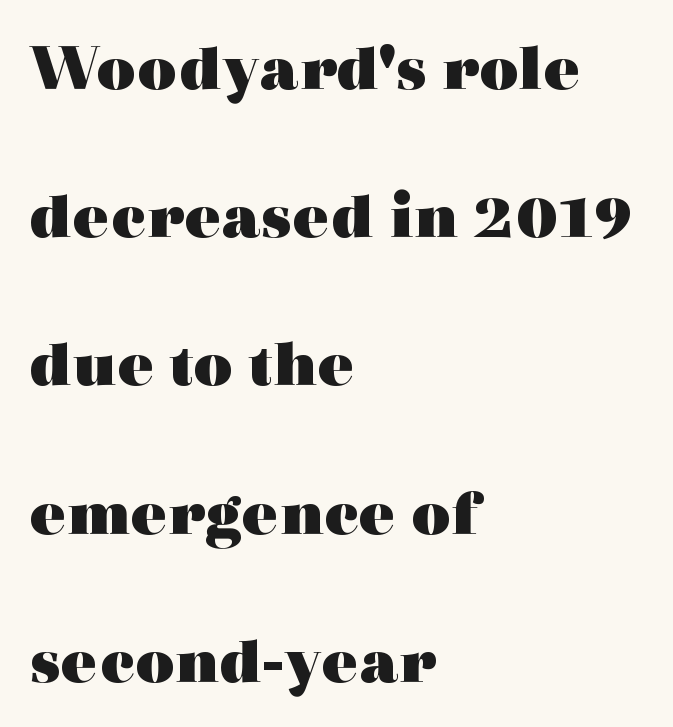
Q: Is the text bold? A: Yes.
Q: Is the text italic (slanted)? A: No, it is upright.
Q: Is the typeface a serif or a sans-serif typeface? A: Serif.
Q: Is the text underlined? A: No.
Q: How is the paragraph aligned? A: Left-aligned.
Q: Is the spacing between letters normal or unusually wide? A: Normal.
Q: Is the spacing between lines tight, normal or loose? A: Loose.
Q: Width (condensed, normal, or wide)? A: Wide.
Q: x-height? A: Medium.
Q: Monospaced? A: No.
